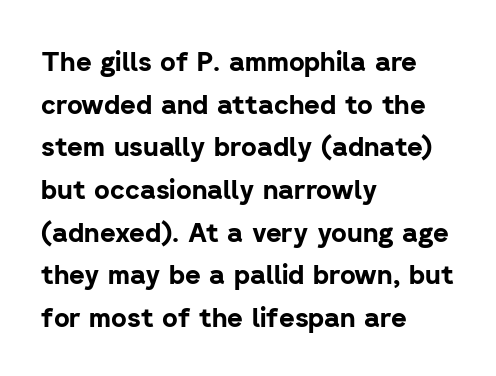
Q: Is the text bold? A: Yes.
Q: Is the text italic (slanted)? A: No, it is upright.
Q: Is the text underlined? A: No.
Q: How is the paragraph aligned? A: Left-aligned.
Q: Is the spacing between letters normal or unusually wide? A: Normal.
Q: Is the spacing between lines tight, normal or loose? A: Normal.
